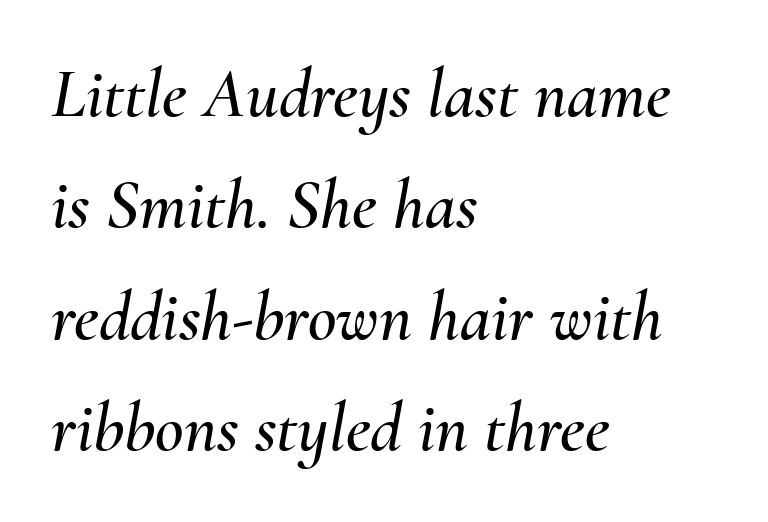
Q: Is the text italic (slanted)? A: Yes, it leans right by about 10 degrees.
Q: Is the text underlined? A: No.
Q: How is the paragraph aligned? A: Left-aligned.
Q: Is the spacing between letters normal or unusually wide? A: Normal.
Q: Is the spacing between lines tight, normal or loose? A: Normal.
Q: Width (condensed, normal, or wide)? A: Normal.
Q: Stroke contrast? A: Medium.
Q: x-height? A: Small.
Q: Monospaced? A: No.
